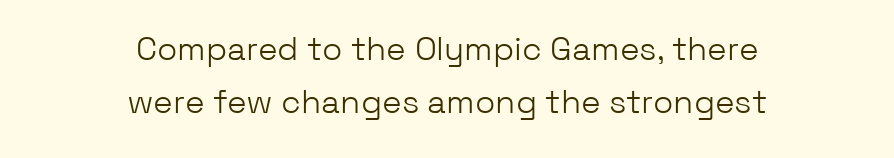
This rendering leaves character spacing at its baseline value. Stroke mass is kept to a normal reading level or below. Horizontal alignment here is central, giving a formal, balanced look. Descenders hang freely into open space. The block of text has a typical density, with ordinary space between rows.
